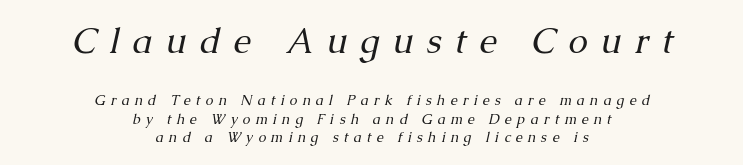
Q: Is the text bold? A: No.
Q: Is the text italic (slanted)? A: Yes, it leans right by about 13 degrees.
Q: Is the typeface a serif or a sans-serif typeface? A: Serif.
Q: Is the text underlined? A: No.
Q: How is the paragraph aligned? A: Centered.
Q: Is the spacing between letters normal or unusually wide? A: Unusually wide.
Q: Is the spacing between lines tight, normal or loose? A: Normal.
Q: Which block of text is set in a larger size, the first (top) or the second (bottom)? A: The first (top) one.
Q: Width (condensed, normal, or wide)? A: Normal.
Q: Stroke contrast? A: Medium.
Q: x-height? A: Medium.
Q: Monospaced? A: No.
